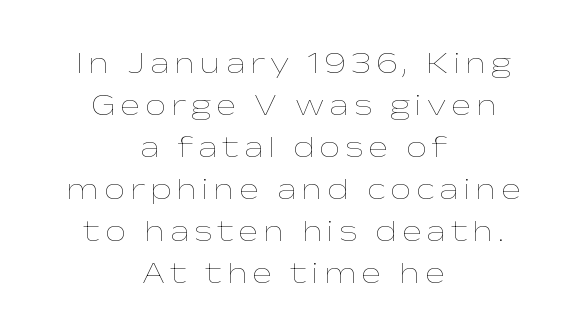
{"italic": "no", "bold": "no", "weight": "thin", "width": "wide", "stroke_contrast": "low", "x_height": "medium", "monospaced": "no", "underline": "no", "align": "center", "line_spacing": "normal", "line_spacing_ratio": 1.4, "glyph_px": 30}
